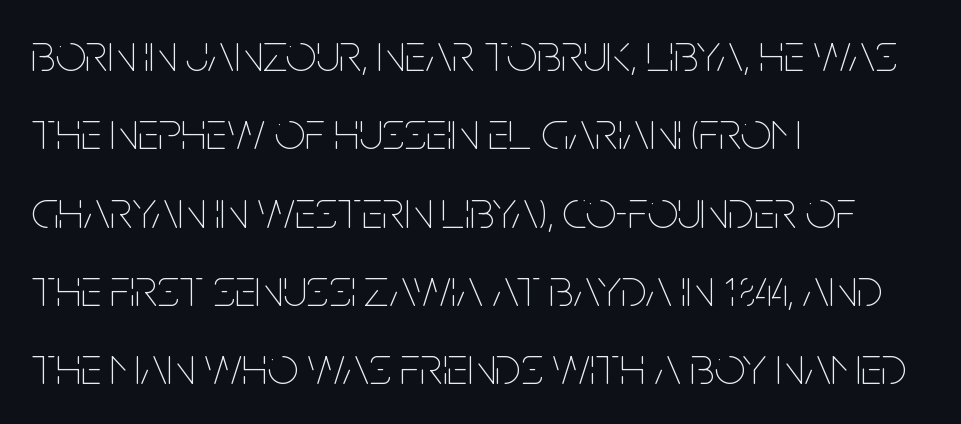
Descender tails drop into unmarked territory. The block of text has a typical density, with ordinary space between rows. Every stem runs plumb, perpendicular to the baseline. The text block is weighted toward the left margin, trailing off unevenly rightward.
